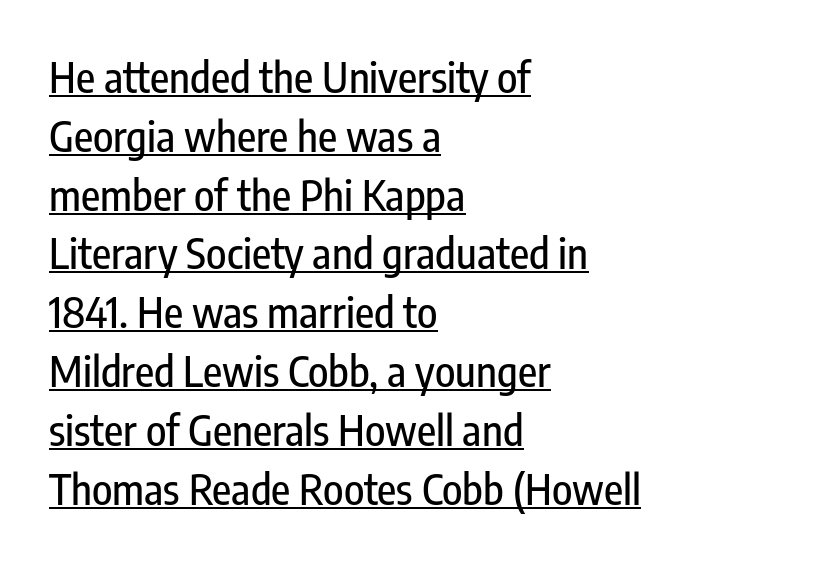
Q: Is the text italic (slanted)? A: No, it is upright.
Q: Is the typeface a serif or a sans-serif typeface? A: Sans-serif.
Q: Is the text underlined? A: Yes.
Q: How is the paragraph aligned? A: Left-aligned.
Q: Is the spacing between letters normal or unusually wide? A: Normal.
Q: Is the spacing between lines tight, normal or loose? A: Normal.
Q: Width (condensed, normal, or wide)? A: Condensed.
Q: Stroke contrast? A: Low.
Q: x-height? A: Medium.
Q: Monospaced? A: No.
